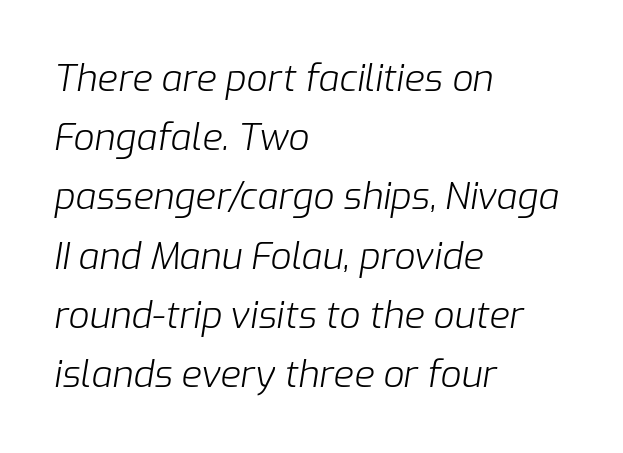
{"italic": "yes", "lean": "right", "slant_degrees": 9, "bold": "no", "weight": "light", "width": "normal", "stroke_contrast": "low", "x_height": "medium", "monospaced": "no", "underline": "no", "align": "left", "line_spacing": "normal", "line_spacing_ratio": 1.6, "letter_spacing": "normal", "letter_spacing_em": 0.0, "glyph_px": 37}
